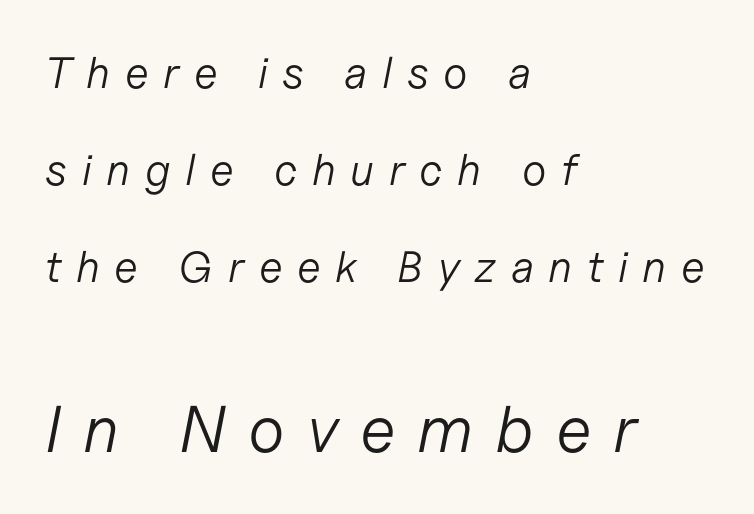
Q: Is the text bold? A: No.
Q: Is the text italic (slanted)? A: Yes, it leans right by about 11 degrees.
Q: Is the text underlined? A: No.
Q: How is the paragraph aligned? A: Left-aligned.
Q: Is the spacing between letters normal or unusually wide? A: Unusually wide.
Q: Is the spacing between lines tight, normal or loose? A: Loose.
Q: Which block of text is set in a larger size, the first (top) or the second (bottom)? A: The second (bottom) one.
Q: Width (condensed, normal, or wide)? A: Normal.
Q: Stroke contrast? A: Low.
Q: x-height? A: Medium.
Q: Monospaced? A: No.
